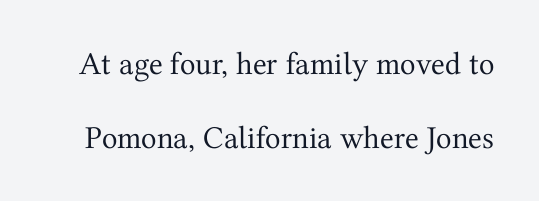
The image shows 32 px regular-weight serif type, upright; set loose line spacing (2.31x), normal letter spacing, not underlined; medium stroke contrast and a medium x-height.
